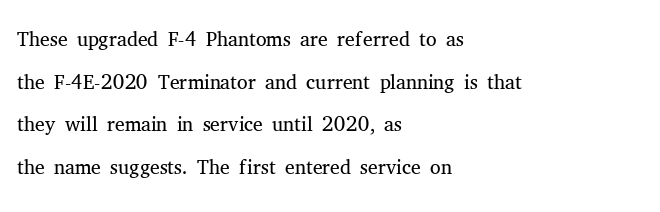
Q: Is the text bold? A: No.
Q: Is the text italic (slanted)? A: No, it is upright.
Q: Is the typeface a serif or a sans-serif typeface? A: Serif.
Q: Is the text underlined? A: No.
Q: How is the paragraph aligned? A: Left-aligned.
Q: Is the spacing between letters normal or unusually wide? A: Normal.
Q: Is the spacing between lines tight, normal or loose? A: Normal.
Q: Width (condensed, normal, or wide)? A: Normal.
Q: Stroke contrast? A: Medium.
Q: x-height? A: Medium.
Q: Monospaced? A: No.
